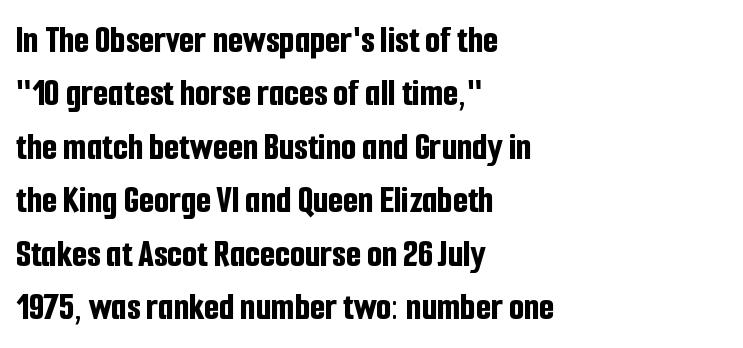
{"serif": "no", "italic": "no", "bold": "yes", "weight": "bold", "width": "condensed", "stroke_contrast": "low", "x_height": "medium", "monospaced": "no", "underline": "no", "align": "left", "line_spacing": "normal", "line_spacing_ratio": 1.37, "letter_spacing": "normal", "letter_spacing_em": 0.0, "glyph_px": 39}
